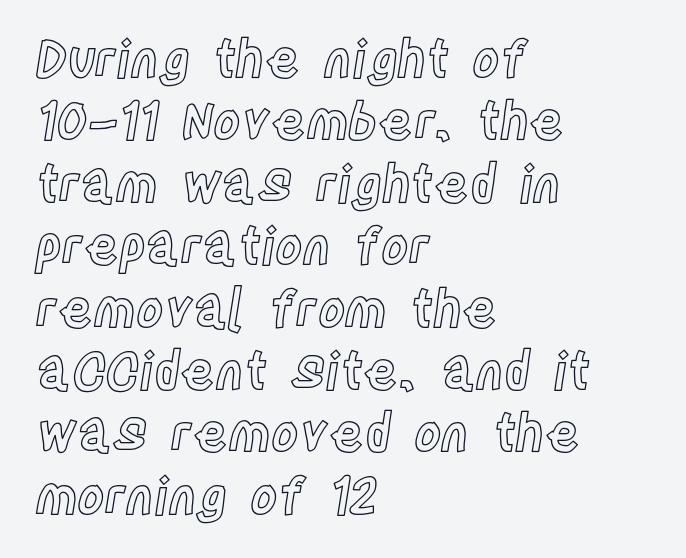
The setting favours the left margin, as ordinary paragraphs usually do. No extra tracking has been applied to these lines. Descenders are the only things crossing below the line. The rendering uses natural spacing where letterforms have individual widths.
